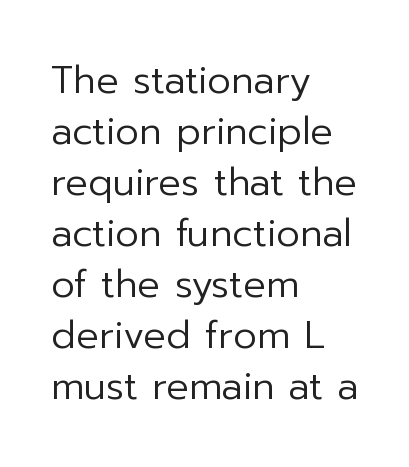
Q: Is the text bold? A: No.
Q: Is the text italic (slanted)? A: No, it is upright.
Q: Is the typeface a serif or a sans-serif typeface? A: Sans-serif.
Q: Is the text underlined? A: No.
Q: How is the paragraph aligned? A: Left-aligned.
Q: Is the spacing between letters normal or unusually wide? A: Normal.
Q: Is the spacing between lines tight, normal or loose? A: Normal.
Q: Width (condensed, normal, or wide)? A: Normal.
Q: Stroke contrast? A: Low.
Q: x-height? A: Medium.
Q: Monospaced? A: No.
